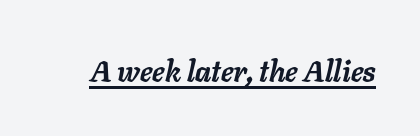
{"italic": "yes", "lean": "right", "slant_degrees": 11, "bold": "yes", "weight": "semibold", "width": "normal", "stroke_contrast": "low", "x_height": "medium", "monospaced": "no", "underline": "yes", "letter_spacing": "normal", "letter_spacing_em": 0.0, "glyph_px": 29}
